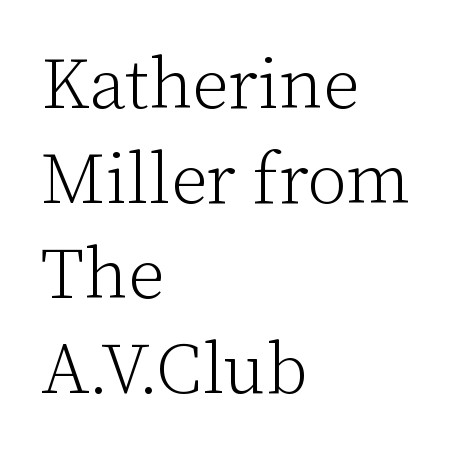
{"serif": "yes", "italic": "no", "bold": "no", "weight": "light", "width": "normal", "stroke_contrast": "low", "x_height": "medium", "monospaced": "no", "underline": "no", "align": "left", "line_spacing": "normal", "line_spacing_ratio": 1.32, "letter_spacing": "normal", "letter_spacing_em": 0.0, "glyph_px": 72}
